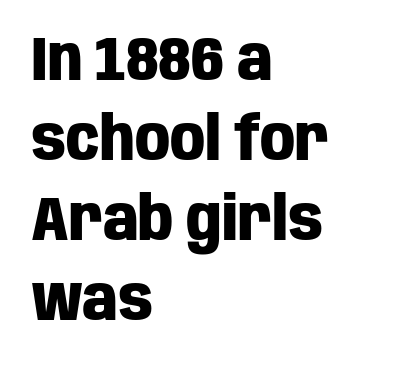
Each letter keeps its own natural width here, so spacing adapts to shape. In terms of letterspacing, this is plain default setting. Quick note: not italic, upright. On the weight axis this lands at bold, roughly 700. Anything drawn beneath the words? Only blank space. Compared with typical paragraphs, the rows here are spaced about the same.
